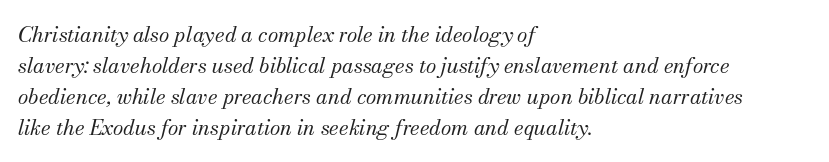
{"italic": "yes", "lean": "right", "slant_degrees": 13, "bold": "no", "underline": "no", "align": "left", "line_spacing": "normal", "line_spacing_ratio": 1.47, "letter_spacing": "normal", "letter_spacing_em": 0.0, "glyph_px": 21}
